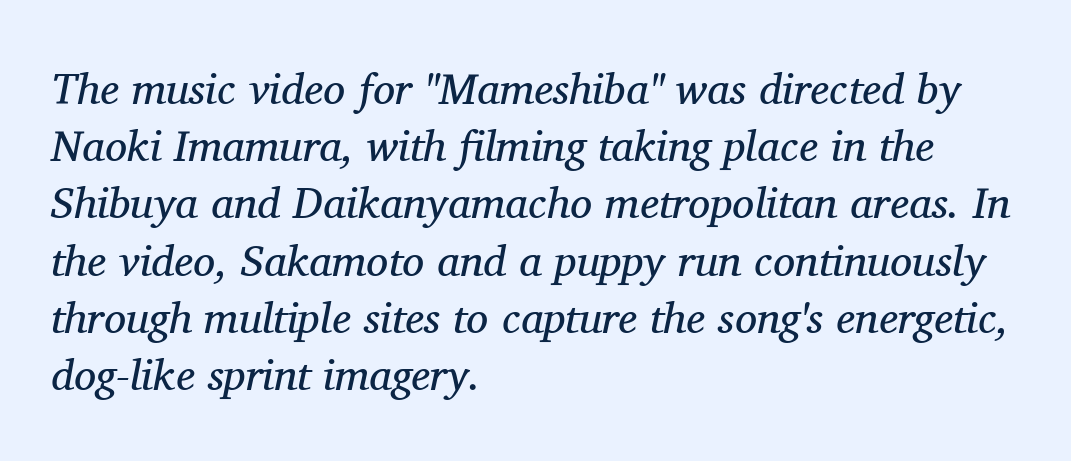
The image shows 44 px regular-weight serif type, italic (leaning right); set left-aligned, normal line spacing (1.3x), normal letter spacing, not underlined; medium stroke contrast and a medium x-height.
